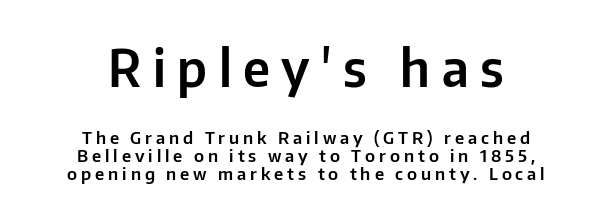
Q: Is the text italic (slanted)? A: No, it is upright.
Q: Is the typeface a serif or a sans-serif typeface? A: Sans-serif.
Q: Is the text underlined? A: No.
Q: How is the paragraph aligned? A: Centered.
Q: Is the spacing between letters normal or unusually wide? A: Unusually wide.
Q: Is the spacing between lines tight, normal or loose? A: Tight.
Q: Which block of text is set in a larger size, the first (top) or the second (bottom)? A: The first (top) one.
Q: Width (condensed, normal, or wide)? A: Normal.
Q: Stroke contrast? A: Low.
Q: x-height? A: Medium.
Q: Monospaced? A: No.
